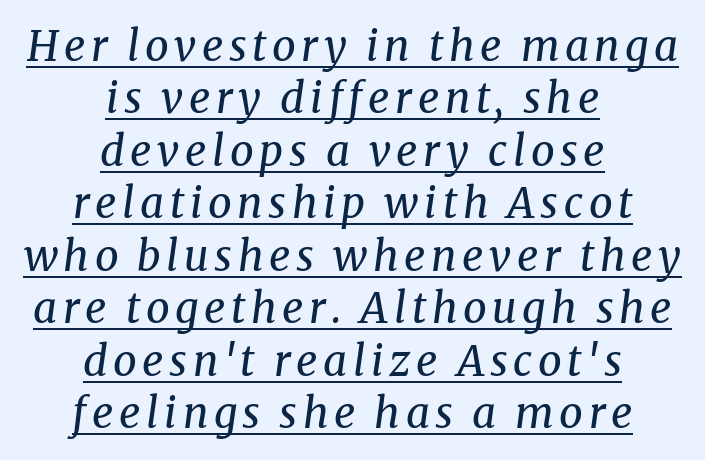
Q: Is the text bold? A: No.
Q: Is the text italic (slanted)? A: Yes, it leans right by about 8 degrees.
Q: Is the typeface a serif or a sans-serif typeface? A: Serif.
Q: Is the text underlined? A: Yes.
Q: How is the paragraph aligned? A: Centered.
Q: Is the spacing between lines tight, normal or loose? A: Normal.
Q: Width (condensed, normal, or wide)? A: Normal.
Q: Stroke contrast? A: Medium.
Q: x-height? A: Medium.
Q: Monospaced? A: No.
